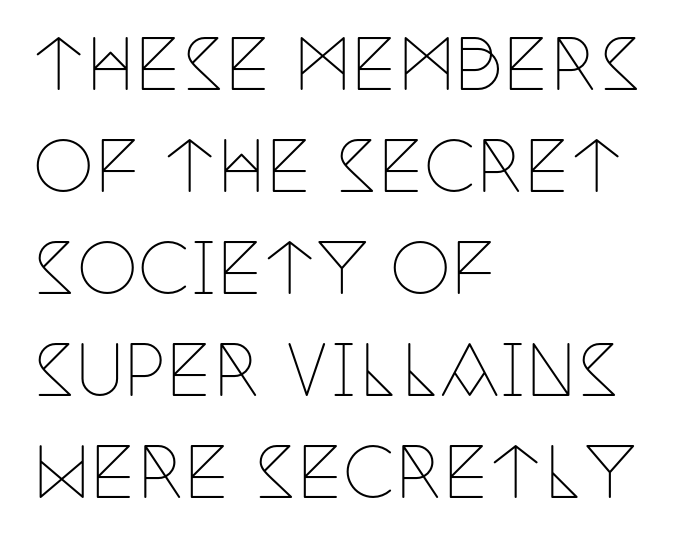
The image shows 69 px thin, condensed serif type, upright; set left-aligned, normal line spacing (1.48x), normal letter spacing, not underlined; low stroke contrast and a large x-height.
